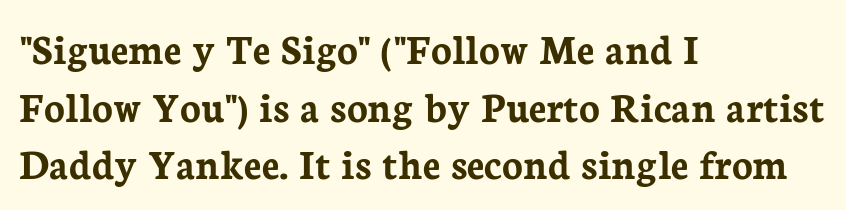
Q: Is the text bold? A: Yes.
Q: Is the text italic (slanted)? A: No, it is upright.
Q: Is the typeface a serif or a sans-serif typeface? A: Serif.
Q: Is the text underlined? A: No.
Q: How is the paragraph aligned? A: Left-aligned.
Q: Is the spacing between letters normal or unusually wide? A: Normal.
Q: Is the spacing between lines tight, normal or loose? A: Normal.
Q: Width (condensed, normal, or wide)? A: Normal.
Q: Stroke contrast? A: Low.
Q: x-height? A: Medium.
Q: Monospaced? A: No.
